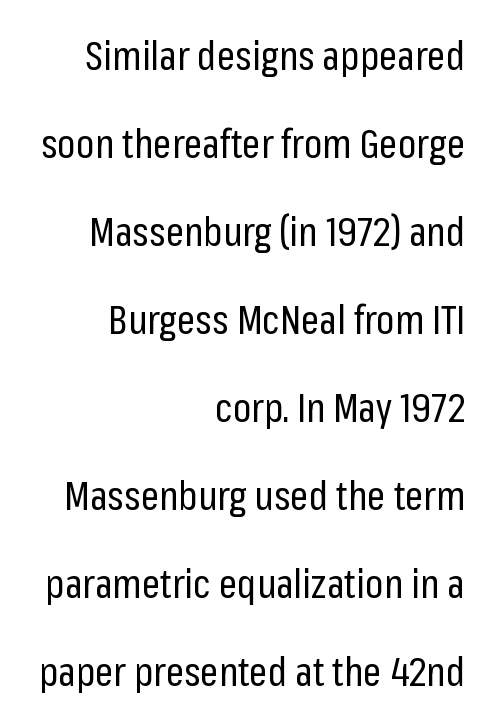
The image shows 40 px regular-weight, condensed sans-serif type, upright; set right-aligned, loose line spacing (2.2x), normal letter spacing, not underlined; low stroke contrast and a medium x-height.
